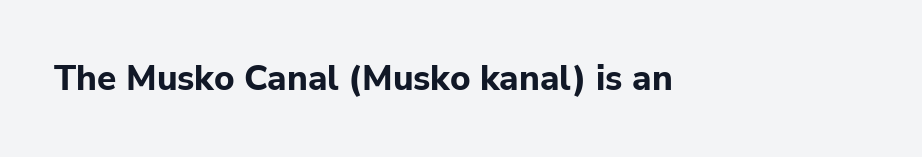
The image shows 35 px bold sans-serif type, upright; set normal letter spacing, not underlined; low stroke contrast and a medium x-height.
